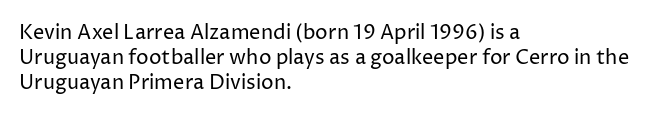
{"italic": "no", "bold": "no", "underline": "no", "align": "left", "line_spacing": "normal", "line_spacing_ratio": 1.26, "letter_spacing": "normal", "letter_spacing_em": 0.0, "glyph_px": 20}
